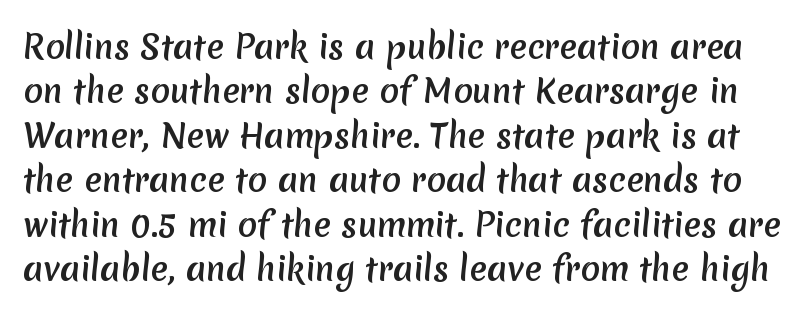
{"serif": "no", "width": "normal", "stroke_contrast": "medium", "x_height": "medium", "monospaced": "no", "underline": "no", "line_spacing": "normal", "line_spacing_ratio": 1.39, "letter_spacing": "normal", "letter_spacing_em": 0.0, "glyph_px": 32}
